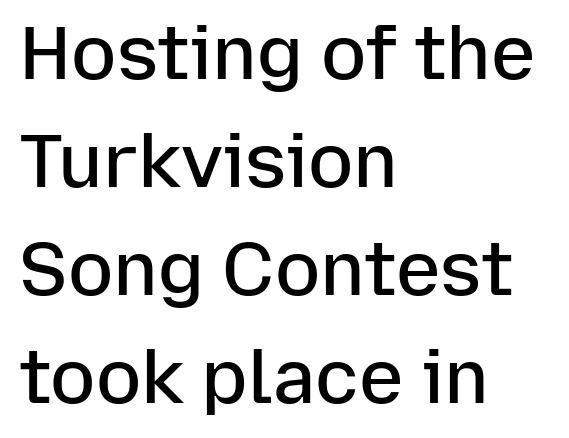
{"serif": "no", "italic": "no", "bold": "semi", "weight": "semibold", "width": "normal", "stroke_contrast": "low", "x_height": "medium", "monospaced": "no", "underline": "no", "align": "left", "line_spacing": "normal", "line_spacing_ratio": 1.44, "letter_spacing": "normal", "letter_spacing_em": 0.0, "glyph_px": 75}
